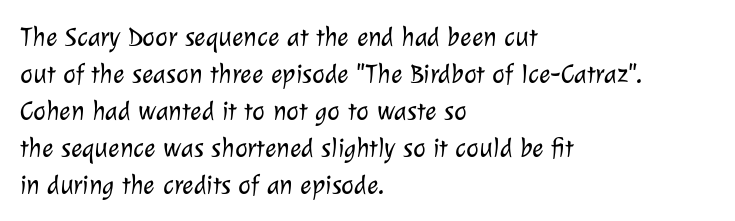
Q: Is the text bold? A: No.
Q: Is the text underlined? A: No.
Q: How is the paragraph aligned? A: Left-aligned.
Q: Is the spacing between letters normal or unusually wide? A: Normal.
Q: Is the spacing between lines tight, normal or loose? A: Normal.
